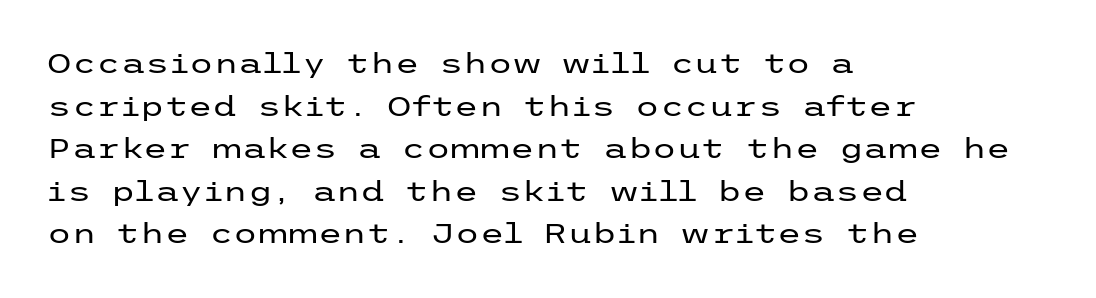
{"serif": "no", "italic": "no", "bold": "no", "weight": "regular", "width": "wide", "stroke_contrast": "low", "x_height": "medium", "underline": "no", "align": "left", "line_spacing": "normal", "line_spacing_ratio": 1.52, "letter_spacing": "normal", "letter_spacing_em": 0.0, "glyph_px": 28}
